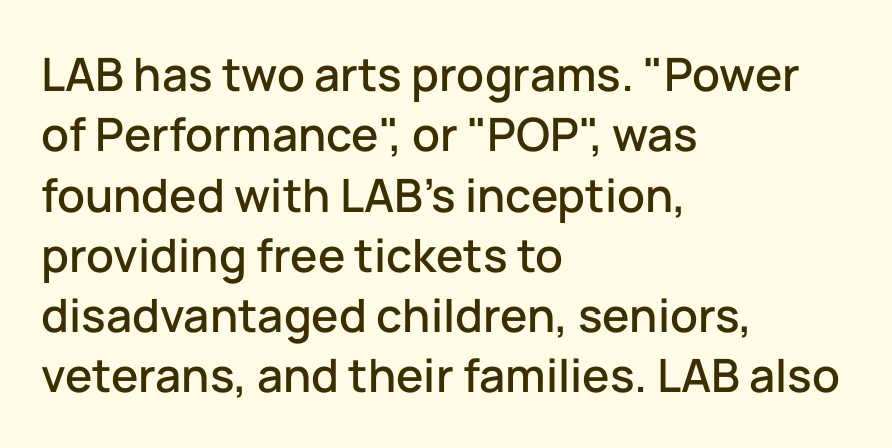
{"serif": "no", "italic": "no", "width": "normal", "stroke_contrast": "low", "x_height": "medium", "monospaced": "no", "underline": "no", "align": "left", "line_spacing": "normal", "line_spacing_ratio": 1.31, "letter_spacing": "normal", "letter_spacing_em": 0.0, "glyph_px": 46}
